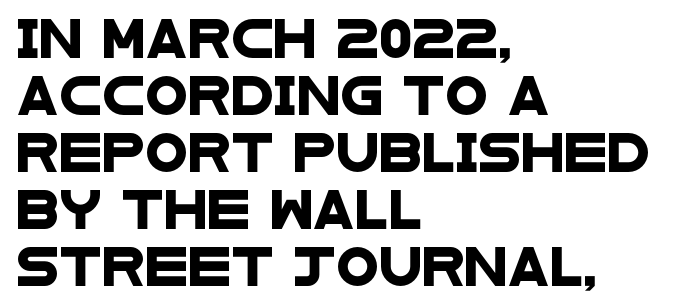
The image shows 39 px wide sans-serif type; set left-aligned, normal line spacing (1.46x), normal letter spacing, not underlined; low stroke contrast and a large x-height.
